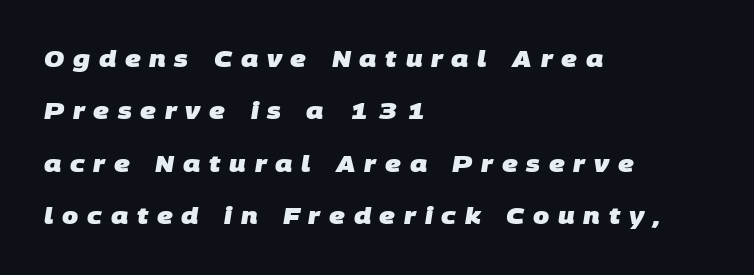
The string is rendered with underlining switched off. Rows of type keep a wide berth in the vertical direction. The setting favours the left margin, as ordinary paragraphs usually do. The letters are spread apart with noticeably loose tracking.
